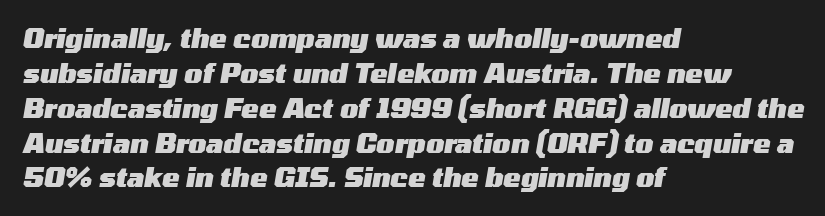
The image shows 26 px bold type, italic (leaning right); set left-aligned, normal line spacing (1.34x), normal letter spacing, not underlined.
